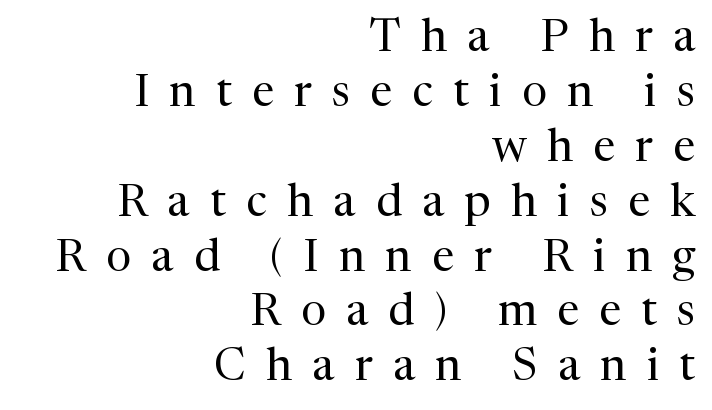
Q: Is the text bold? A: No.
Q: Is the text italic (slanted)? A: No, it is upright.
Q: Is the typeface a serif or a sans-serif typeface? A: Serif.
Q: Is the text underlined? A: No.
Q: How is the paragraph aligned? A: Right-aligned.
Q: Is the spacing between letters normal or unusually wide? A: Unusually wide.
Q: Width (condensed, normal, or wide)? A: Normal.
Q: Stroke contrast? A: Medium.
Q: x-height? A: Medium.
Q: Monospaced? A: No.
